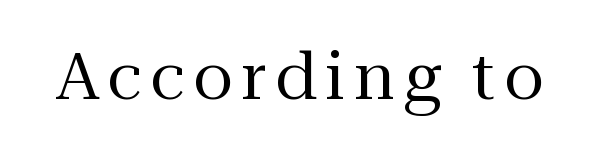
Q: Is the text bold? A: No.
Q: Is the text italic (slanted)? A: No, it is upright.
Q: Is the typeface a serif or a sans-serif typeface? A: Serif.
Q: Is the text underlined? A: No.
Q: Width (condensed, normal, or wide)? A: Normal.
Q: Stroke contrast? A: Medium.
Q: x-height? A: Medium.
Q: Monospaced? A: No.
